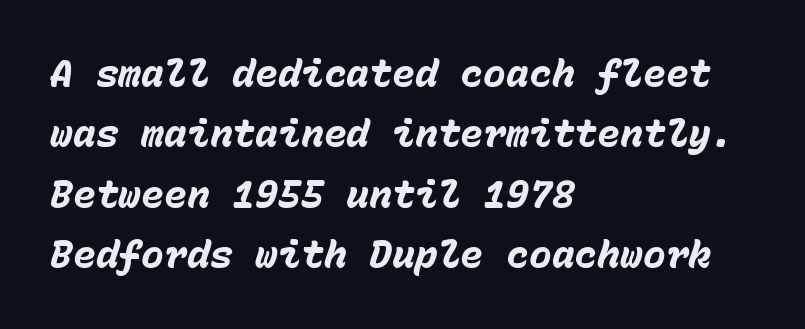
The image shows 38 px heavy type, italic (leaning right), monospaced; set left-aligned, normal line spacing (1.59x), normal letter spacing, not underlined; low stroke contrast and a medium x-height.
